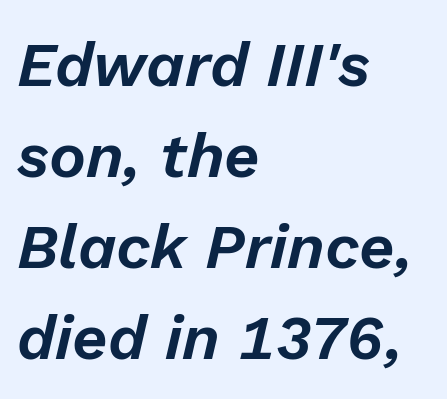
The letters advance in unequal steps, a hallmark of proportional type. These lines were composed using italics. All the whitespace from short lines collects on the right. Normally led — the rows are evenly, conventionally spaced. The face used here is rendered with its standard letterfit.
